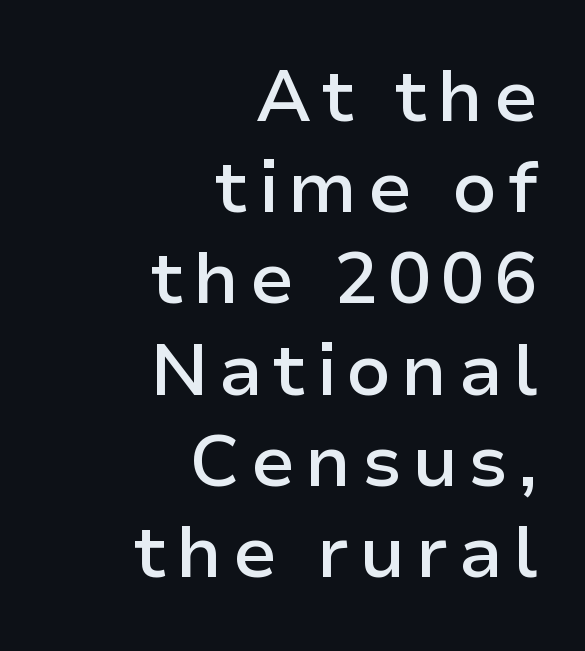
Q: Is the text bold? A: Semi-bold.
Q: Is the text italic (slanted)? A: No, it is upright.
Q: Is the typeface a serif or a sans-serif typeface? A: Sans-serif.
Q: Is the text underlined? A: No.
Q: How is the paragraph aligned? A: Right-aligned.
Q: Is the spacing between lines tight, normal or loose? A: Normal.
Q: Width (condensed, normal, or wide)? A: Normal.
Q: Stroke contrast? A: Low.
Q: x-height? A: Medium.
Q: Monospaced? A: No.
